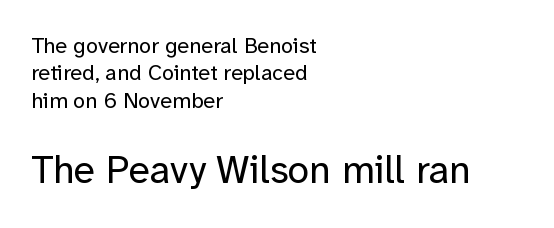
Q: Is the text bold? A: No.
Q: Is the text italic (slanted)? A: No, it is upright.
Q: Is the typeface a serif or a sans-serif typeface? A: Sans-serif.
Q: Is the text underlined? A: No.
Q: How is the paragraph aligned? A: Left-aligned.
Q: Is the spacing between letters normal or unusually wide? A: Normal.
Q: Which block of text is set in a larger size, the first (top) or the second (bottom)? A: The second (bottom) one.
Q: Width (condensed, normal, or wide)? A: Normal.
Q: Stroke contrast? A: Low.
Q: x-height? A: Medium.
Q: Monospaced? A: No.
